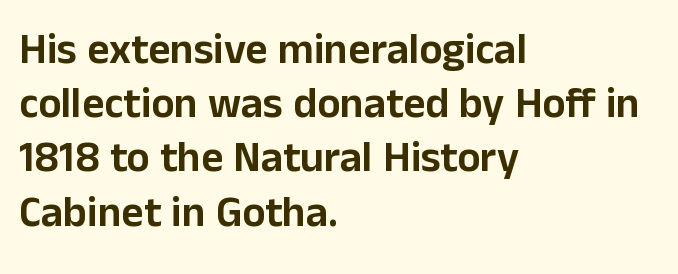
The image shows 43 px sans-serif type, upright; set left-aligned, normal line spacing (1.26x), normal letter spacing, not underlined; low stroke contrast and a medium x-height.
